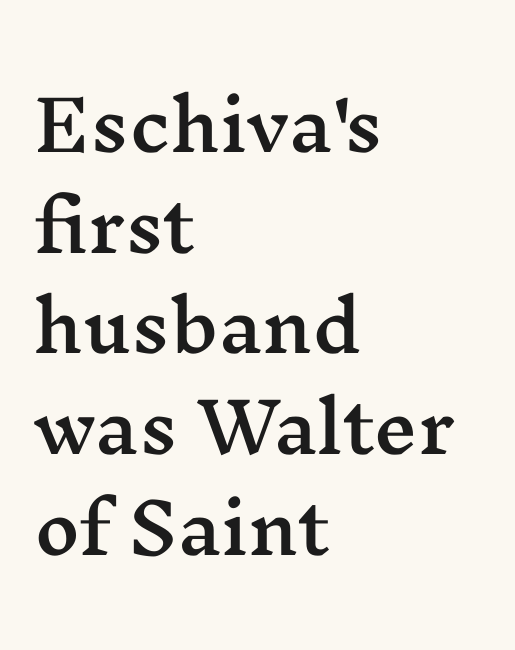
Q: Is the text italic (slanted)? A: No, it is upright.
Q: Is the typeface a serif or a sans-serif typeface? A: Serif.
Q: Is the text underlined? A: No.
Q: How is the paragraph aligned? A: Left-aligned.
Q: Is the spacing between letters normal or unusually wide? A: Normal.
Q: Is the spacing between lines tight, normal or loose? A: Normal.
Q: Width (condensed, normal, or wide)? A: Wide.
Q: Stroke contrast? A: Medium.
Q: x-height? A: Medium.
Q: Monospaced? A: No.
